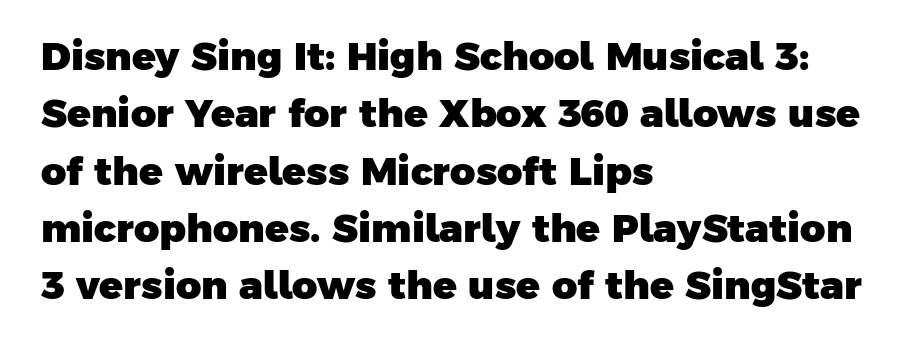
The image shows 39 px heavy sans-serif type; set left-aligned, normal line spacing (1.47x), normal letter spacing, not underlined; low stroke contrast and a medium x-height.
